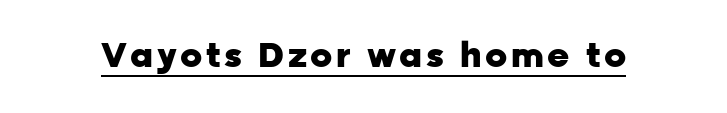
The image shows 34 px heavy sans-serif type, upright; set underlined; low stroke contrast and a medium x-height.
